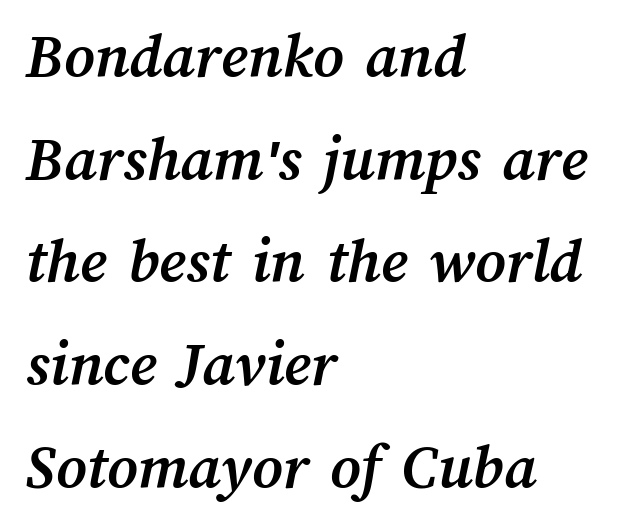
Q: Is the text bold? A: Yes.
Q: Is the text underlined? A: No.
Q: How is the paragraph aligned? A: Left-aligned.
Q: Is the spacing between letters normal or unusually wide? A: Normal.
Q: Is the spacing between lines tight, normal or loose? A: Normal.
Q: Width (condensed, normal, or wide)? A: Normal.
Q: Stroke contrast? A: Medium.
Q: x-height? A: Medium.
Q: Monospaced? A: No.
